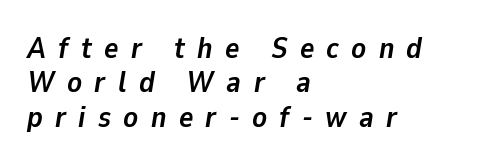
{"italic": "yes", "lean": "right", "slant_degrees": 9, "bold": "yes", "weight": "semibold", "width": "normal", "stroke_contrast": "low", "x_height": "medium", "monospaced": "no", "underline": "no", "align": "left", "line_spacing": "tight", "line_spacing_ratio": 1.15, "letter_spacing": "wide", "letter_spacing_em": 0.41, "glyph_px": 30}
